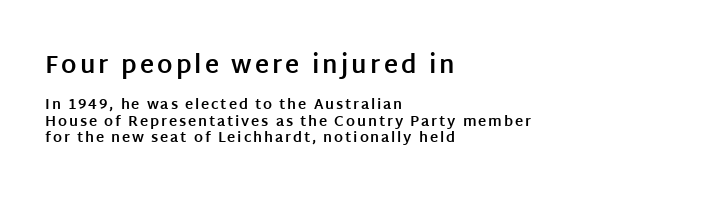
Decoration check: the copy has no underline. Notice how the stems are strictly vertical — no italics here. The characters look thick and weighty, a clear bold. The setting favours the left margin, as ordinary paragraphs usually do. Does the bottom block carry the larger type? No, the top block does.
